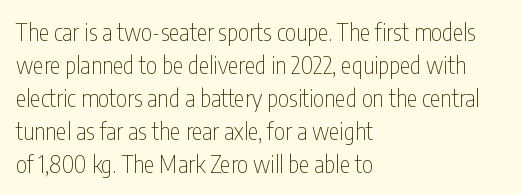
{"italic": "no", "bold": "no", "underline": "no", "align": "left", "line_spacing": "normal", "line_spacing_ratio": 1.37, "letter_spacing": "normal", "letter_spacing_em": 0.0, "glyph_px": 24}
